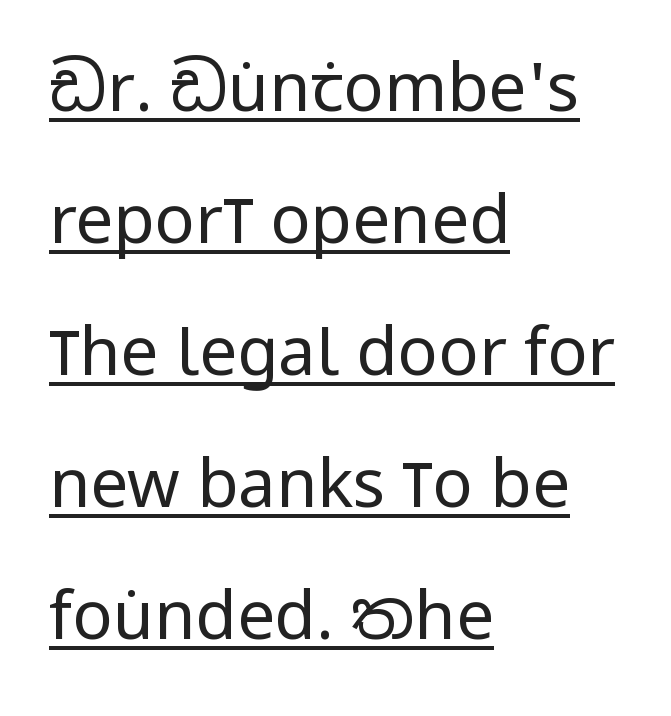
Q: Is the text bold? A: No.
Q: Is the text italic (slanted)? A: No, it is upright.
Q: Is the typeface a serif or a sans-serif typeface? A: Sans-serif.
Q: Is the text underlined? A: Yes.
Q: How is the paragraph aligned? A: Left-aligned.
Q: Is the spacing between letters normal or unusually wide? A: Normal.
Q: Is the spacing between lines tight, normal or loose? A: Loose.
Q: Width (condensed, normal, or wide)? A: Condensed.
Q: Stroke contrast? A: Low.
Q: x-height? A: Large.
Q: Monospaced? A: No.
